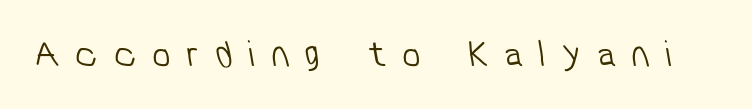
Q: Is the text bold? A: No.
Q: Is the typeface a serif or a sans-serif typeface? A: Sans-serif.
Q: Is the text underlined? A: No.
Q: Is the spacing between letters normal or unusually wide? A: Unusually wide.
Q: Width (condensed, normal, or wide)? A: Normal.
Q: Stroke contrast? A: Low.
Q: x-height? A: Medium.
Q: Monospaced? A: No.
